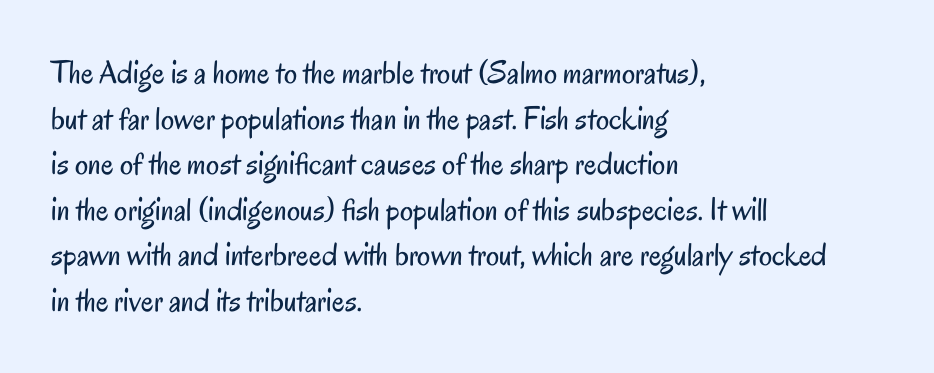
Q: Is the text bold? A: No.
Q: Is the text italic (slanted)? A: No, it is upright.
Q: Is the typeface a serif or a sans-serif typeface? A: Sans-serif.
Q: Is the text underlined? A: No.
Q: How is the paragraph aligned? A: Left-aligned.
Q: Is the spacing between letters normal or unusually wide? A: Normal.
Q: Is the spacing between lines tight, normal or loose? A: Normal.
Q: Width (condensed, normal, or wide)? A: Condensed.
Q: Stroke contrast? A: Low.
Q: x-height? A: Small.
Q: Monospaced? A: No.
